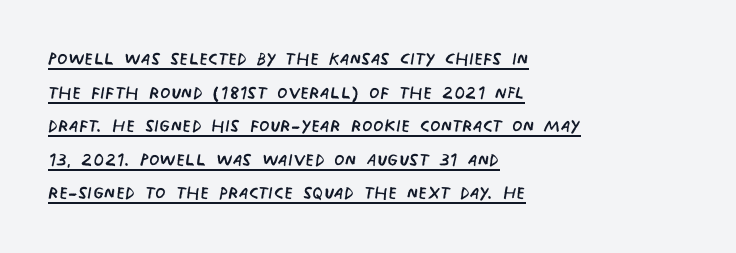
The image shows 24 px text type; set left-aligned, normal line spacing (1.4x), normal letter spacing, underlined.
